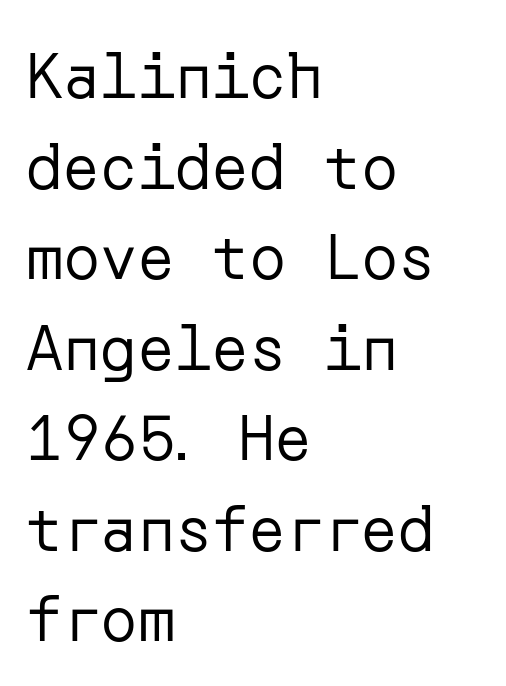
Q: Is the text bold? A: No.
Q: Is the text italic (slanted)? A: No, it is upright.
Q: Is the typeface a serif or a sans-serif typeface? A: Sans-serif.
Q: Is the text underlined? A: No.
Q: How is the paragraph aligned? A: Left-aligned.
Q: Is the spacing between letters normal or unusually wide? A: Normal.
Q: Is the spacing between lines tight, normal or loose? A: Normal.
Q: Width (condensed, normal, or wide)? A: Normal.
Q: Stroke contrast? A: Low.
Q: x-height? A: Medium.
